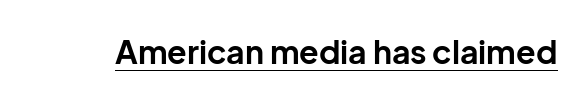
The image shows 32 px bold sans-serif type, upright; set normal letter spacing, underlined; low stroke contrast and a medium x-height.
